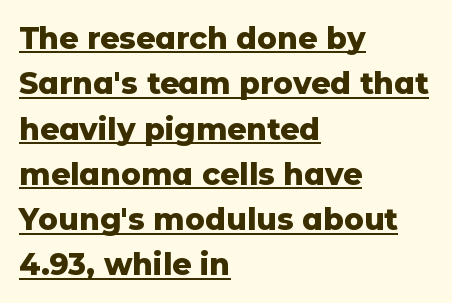
These lines are composed in type without serifs. Line starts are locked; line ends wander. Tracking here is standard; glyphs follow each other at the usual distance. As a designer I'd log this as weight 700, bold.
